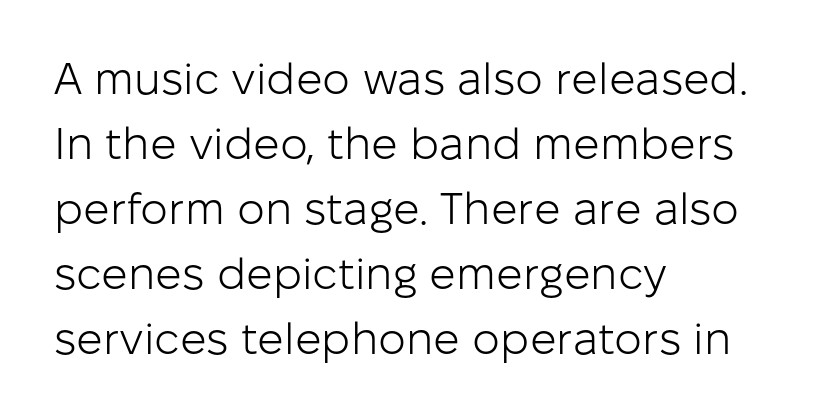
Weight: not bold — regular or lighter. The area under the type is left untouched. Nope, no serifs anywhere on these letters. Students, note that the glyphs here touch the page at normal intervals.
